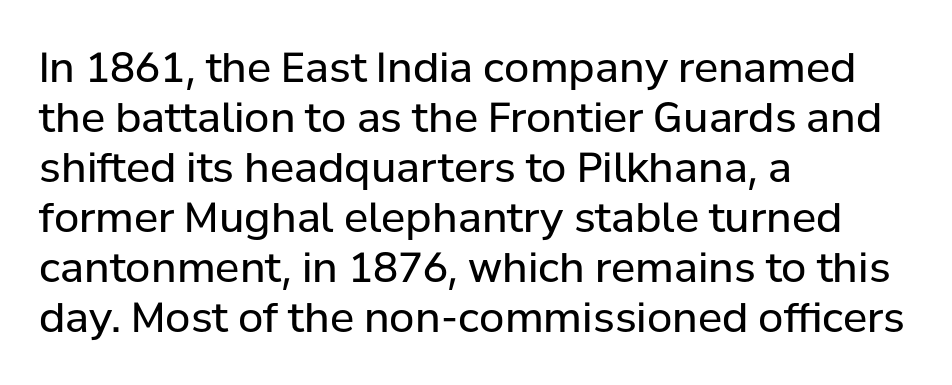
Q: Is the text bold? A: No.
Q: Is the text italic (slanted)? A: No, it is upright.
Q: Is the typeface a serif or a sans-serif typeface? A: Sans-serif.
Q: Is the text underlined? A: No.
Q: How is the paragraph aligned? A: Left-aligned.
Q: Is the spacing between letters normal or unusually wide? A: Normal.
Q: Width (condensed, normal, or wide)? A: Normal.
Q: Stroke contrast? A: Low.
Q: x-height? A: Medium.
Q: Monospaced? A: No.
